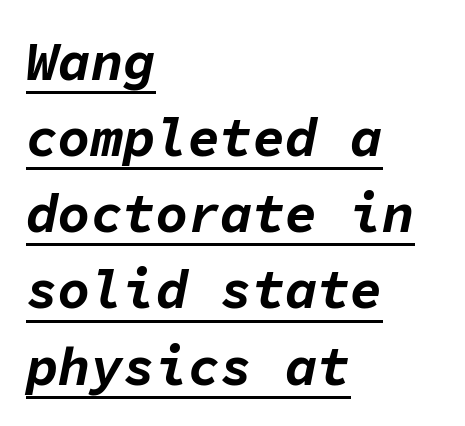
Q: Is the text bold? A: Yes.
Q: Is the text italic (slanted)? A: Yes, it leans right by about 11 degrees.
Q: Is the text underlined? A: Yes.
Q: How is the paragraph aligned? A: Left-aligned.
Q: Is the spacing between letters normal or unusually wide? A: Normal.
Q: Is the spacing between lines tight, normal or loose? A: Normal.
Q: Width (condensed, normal, or wide)? A: Normal.
Q: Stroke contrast? A: Low.
Q: x-height? A: Medium.
Q: Monospaced? A: Yes.
